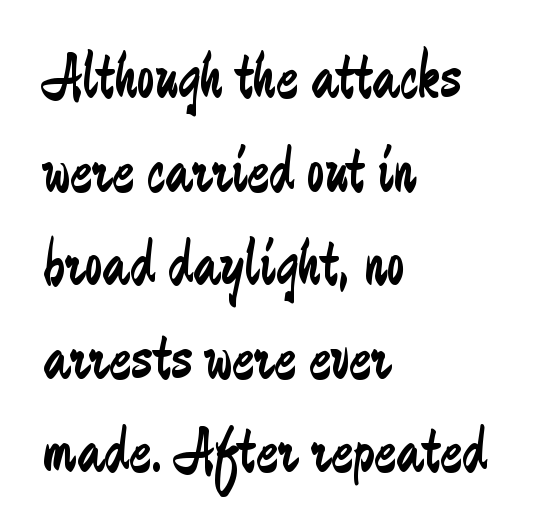
{"serif": "no", "bold": "no", "weight": "regular", "width": "condensed", "stroke_contrast": "low", "x_height": "medium", "monospaced": "no", "underline": "no", "align": "left", "line_spacing": "normal", "line_spacing_ratio": 1.44, "letter_spacing": "normal", "letter_spacing_em": 0.0, "glyph_px": 65}
